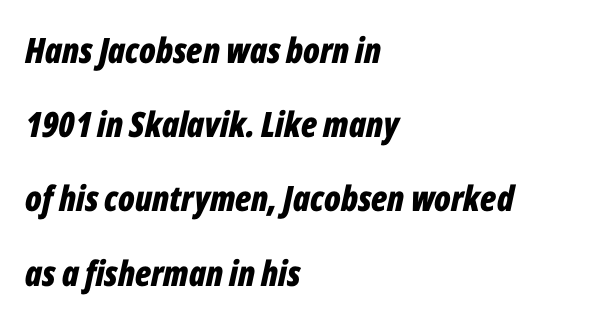
Q: Is the text bold? A: Yes.
Q: Is the text italic (slanted)? A: Yes, it leans right by about 12 degrees.
Q: Is the text underlined? A: No.
Q: How is the paragraph aligned? A: Left-aligned.
Q: Is the spacing between letters normal or unusually wide? A: Normal.
Q: Is the spacing between lines tight, normal or loose? A: Loose.
Q: Width (condensed, normal, or wide)? A: Condensed.
Q: Stroke contrast? A: Low.
Q: x-height? A: Medium.
Q: Monospaced? A: No.
